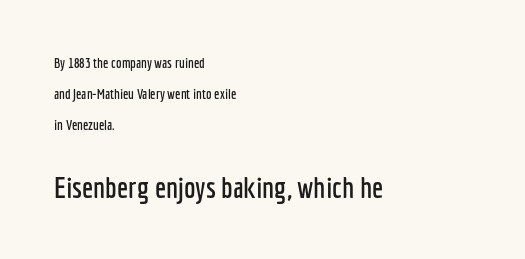
Q: Is the text italic (slanted)? A: No, it is upright.
Q: Is the typeface a serif or a sans-serif typeface? A: Sans-serif.
Q: Is the text underlined? A: No.
Q: How is the paragraph aligned? A: Left-aligned.
Q: Is the spacing between letters normal or unusually wide? A: Normal.
Q: Is the spacing between lines tight, normal or loose? A: Loose.
Q: Which block of text is set in a larger size, the first (top) or the second (bottom)? A: The second (bottom) one.
Q: Width (condensed, normal, or wide)? A: Condensed.
Q: Stroke contrast? A: Low.
Q: x-height? A: Medium.
Q: Monospaced? A: No.
